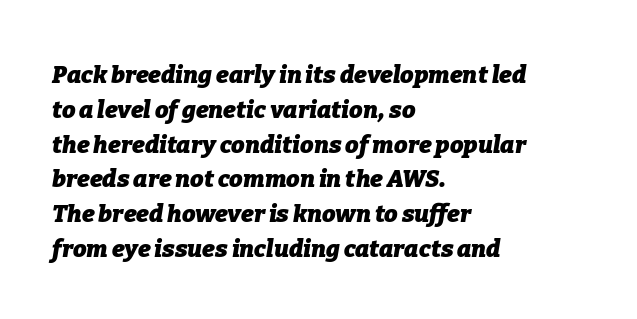
Q: Is the text bold? A: Yes.
Q: Is the text italic (slanted)? A: Yes, it leans right by about 9 degrees.
Q: Is the text underlined? A: No.
Q: How is the paragraph aligned? A: Left-aligned.
Q: Is the spacing between letters normal or unusually wide? A: Normal.
Q: Is the spacing between lines tight, normal or loose? A: Normal.
